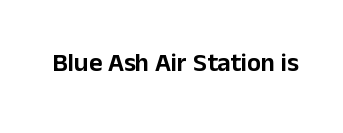
Is there any slant? The stems are plumb. Descenders are the only things crossing below the line. The line texture is even and compact thanks to regular tracking.
